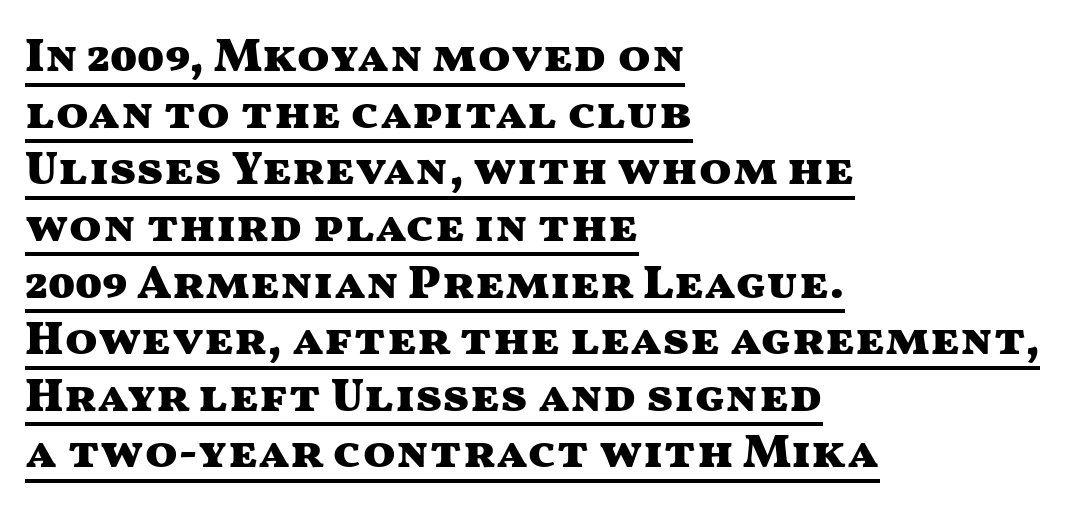
{"serif": "no", "italic": "no", "bold": "yes", "weight": "heavy", "width": "wide", "stroke_contrast": "medium", "x_height": "medium", "monospaced": "no", "underline": "yes", "align": "left", "line_spacing_ratio": 1.18, "letter_spacing": "normal", "letter_spacing_em": 0.0, "glyph_px": 48}
